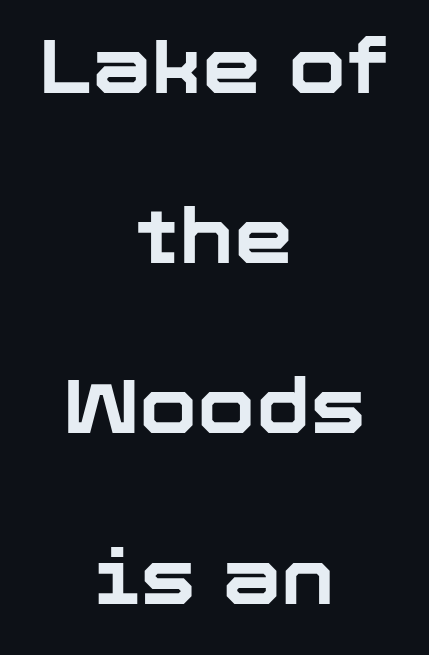
You could fit nearly another row in the gap between these rows. It's the straight-up-and-down kind of type. Default kerning and tracking; the words read as compact shapes. Only glyphs here, with clear space below each row.
